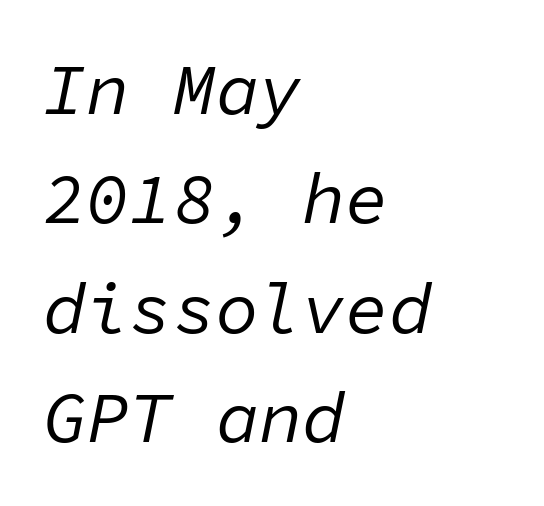
The image shows 72 px regular-weight type, italic (leaning right), monospaced; set left-aligned, normal line spacing (1.52x), normal letter spacing, not underlined; low stroke contrast and a medium x-height.
